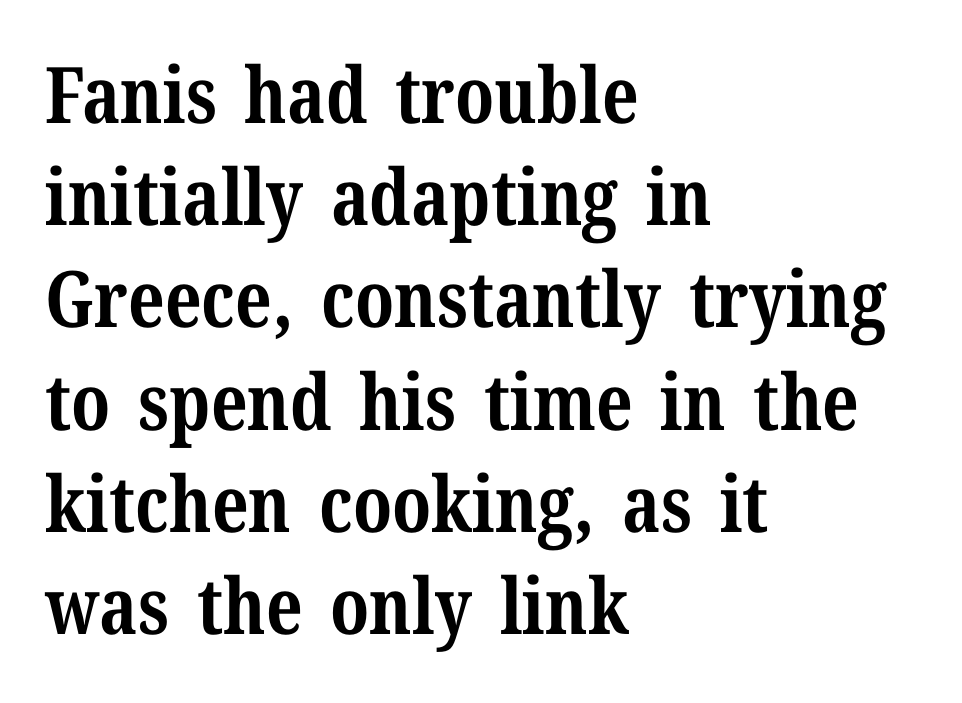
Q: Is the text bold? A: Yes.
Q: Is the text italic (slanted)? A: No, it is upright.
Q: Is the typeface a serif or a sans-serif typeface? A: Serif.
Q: Is the text underlined? A: No.
Q: How is the paragraph aligned? A: Left-aligned.
Q: Is the spacing between letters normal or unusually wide? A: Normal.
Q: Is the spacing between lines tight, normal or loose? A: Normal.
Q: Width (condensed, normal, or wide)? A: Normal.
Q: Stroke contrast? A: Medium.
Q: x-height? A: Medium.
Q: Monospaced? A: No.
